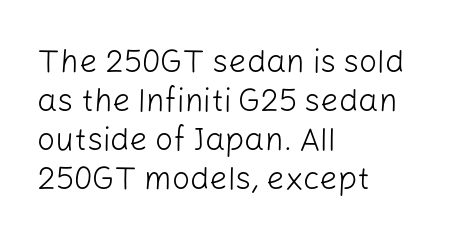
{"serif": "no", "italic": "no", "bold": "no", "weight": "light", "width": "normal", "stroke_contrast": "low", "x_height": "medium", "monospaced": "no", "underline": "no", "align": "left", "line_spacing_ratio": 1.22, "letter_spacing": "normal", "letter_spacing_em": 0.0, "glyph_px": 32}
